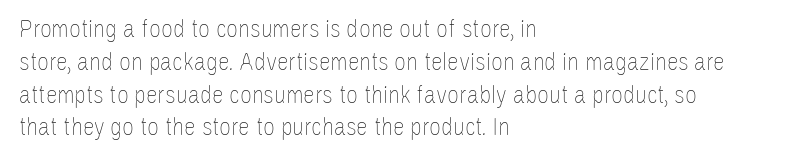
Q: Is the text bold? A: No.
Q: Is the text italic (slanted)? A: No, it is upright.
Q: Is the text underlined? A: No.
Q: How is the paragraph aligned? A: Left-aligned.
Q: Is the spacing between letters normal or unusually wide? A: Normal.
Q: Is the spacing between lines tight, normal or loose? A: Normal.
